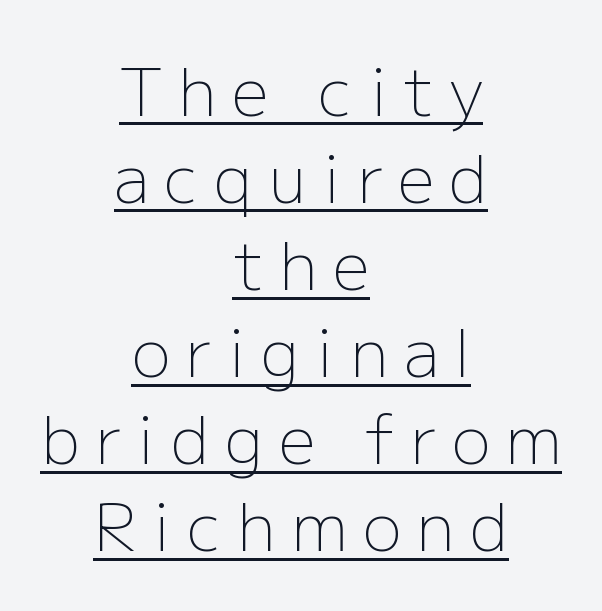
Q: Is the text bold? A: No.
Q: Is the text italic (slanted)? A: No, it is upright.
Q: Is the typeface a serif or a sans-serif typeface? A: Sans-serif.
Q: Is the text underlined? A: Yes.
Q: How is the paragraph aligned? A: Centered.
Q: Is the spacing between letters normal or unusually wide? A: Unusually wide.
Q: Is the spacing between lines tight, normal or loose? A: Normal.
Q: Width (condensed, normal, or wide)? A: Normal.
Q: Stroke contrast? A: Low.
Q: x-height? A: Medium.
Q: Monospaced? A: No.
